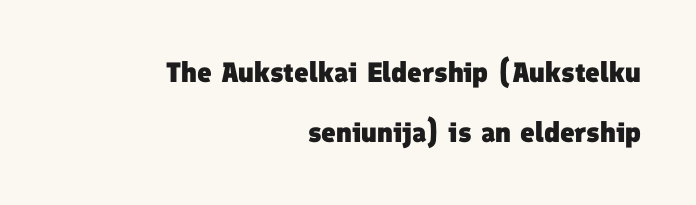
The image shows 28 px heavy sans-serif type; set right-aligned, loose line spacing (2.15x), normal letter spacing, not underlined; low stroke contrast and a medium x-height.
